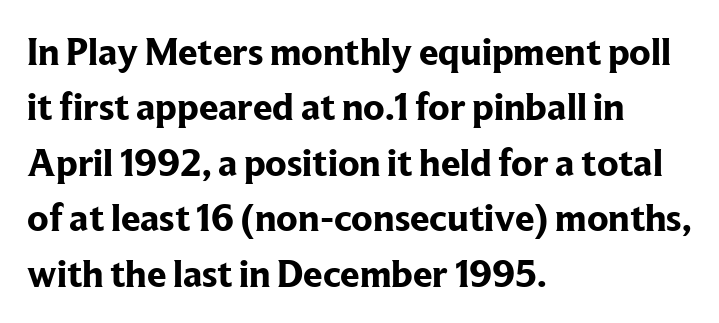
Q: Is the text bold? A: Yes.
Q: Is the text italic (slanted)? A: No, it is upright.
Q: Is the typeface a serif or a sans-serif typeface? A: Serif.
Q: Is the text underlined? A: No.
Q: How is the paragraph aligned? A: Left-aligned.
Q: Is the spacing between letters normal or unusually wide? A: Normal.
Q: Is the spacing between lines tight, normal or loose? A: Normal.
Q: Width (condensed, normal, or wide)? A: Normal.
Q: Stroke contrast? A: Low.
Q: x-height? A: Medium.
Q: Monospaced? A: No.
